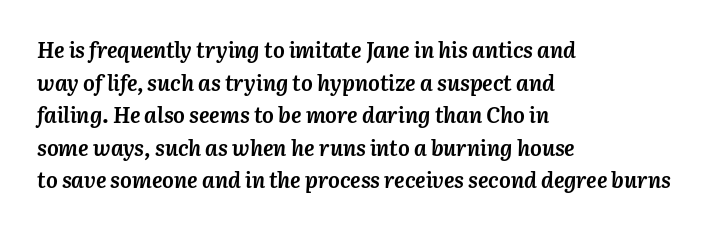
Q: Is the text bold? A: Yes.
Q: Is the text italic (slanted)? A: Yes, it leans right by about 3 degrees.
Q: Is the text underlined? A: No.
Q: How is the paragraph aligned? A: Left-aligned.
Q: Is the spacing between letters normal or unusually wide? A: Normal.
Q: Is the spacing between lines tight, normal or loose? A: Normal.
